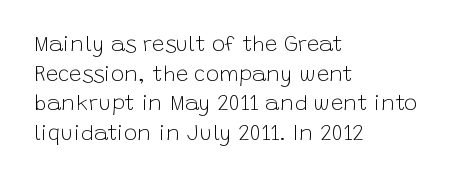
Unmarked baselines from the first word to the last. The designer left line spacing at the default. The rendering anchors every line to the left-hand side. The gaps between neighbouring characters are ordinary and unremarkable. The type sits square on the baseline with zero lean.
